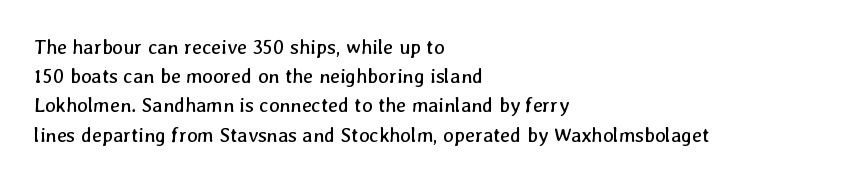
The image shows 20 px text type; set left-aligned, normal line spacing (1.46x), normal letter spacing, not underlined.
